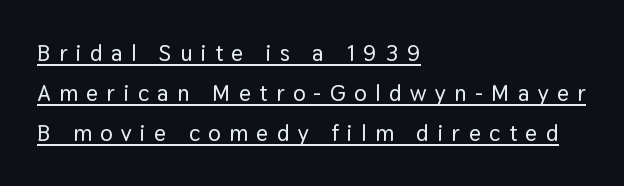
Q: Is the text italic (slanted)? A: No, it is upright.
Q: Is the text underlined? A: Yes.
Q: How is the paragraph aligned? A: Left-aligned.
Q: Is the spacing between letters normal or unusually wide? A: Unusually wide.
